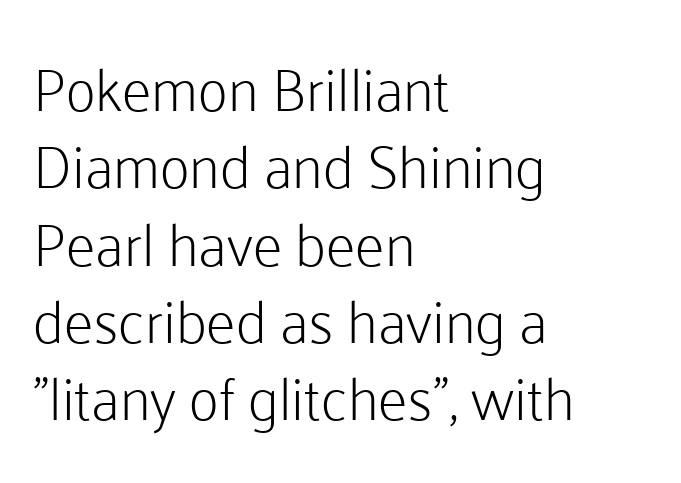
The image shows 59 px light sans-serif type, upright; set left-aligned, normal line spacing (1.31x), normal letter spacing, not underlined; low stroke contrast and a medium x-height.
